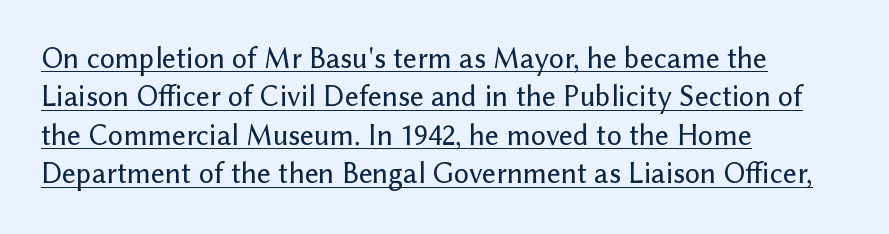
The image shows 30 px sans-serif type, upright; set left-aligned, normal line spacing (1.28x), normal letter spacing, underlined; low stroke contrast and a medium x-height.
